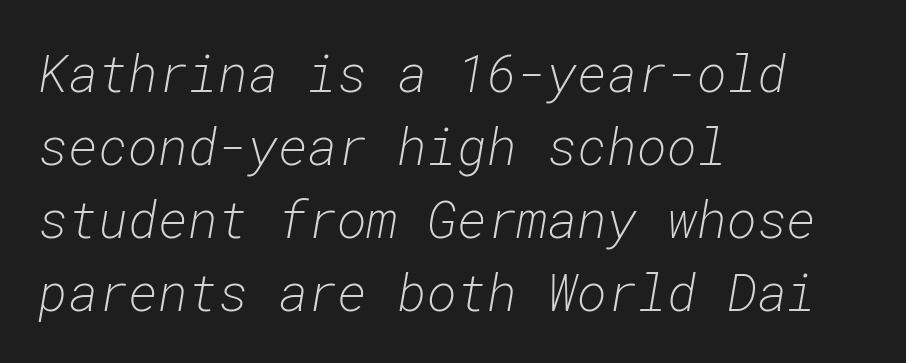
Q: Is the text bold? A: No.
Q: Is the text italic (slanted)? A: Yes, it leans right by about 10 degrees.
Q: Is the text underlined? A: No.
Q: How is the paragraph aligned? A: Left-aligned.
Q: Is the spacing between letters normal or unusually wide? A: Normal.
Q: Is the spacing between lines tight, normal or loose? A: Normal.
Q: Width (condensed, normal, or wide)? A: Normal.
Q: Stroke contrast? A: Low.
Q: x-height? A: Medium.
Q: Monospaced? A: Yes.
